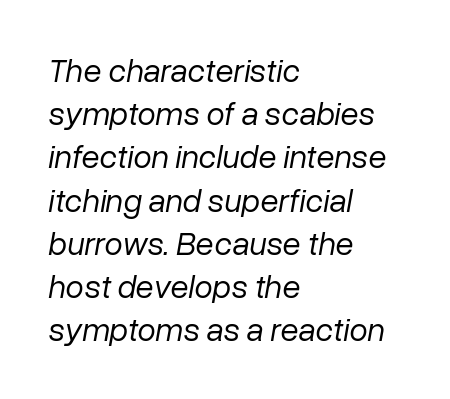
Q: Is the text bold? A: No.
Q: Is the text italic (slanted)? A: Yes, it leans right by about 10 degrees.
Q: Is the text underlined? A: No.
Q: How is the paragraph aligned? A: Left-aligned.
Q: Is the spacing between letters normal or unusually wide? A: Normal.
Q: Is the spacing between lines tight, normal or loose? A: Normal.
Q: Width (condensed, normal, or wide)? A: Normal.
Q: Stroke contrast? A: Low.
Q: x-height? A: Medium.
Q: Monospaced? A: No.
